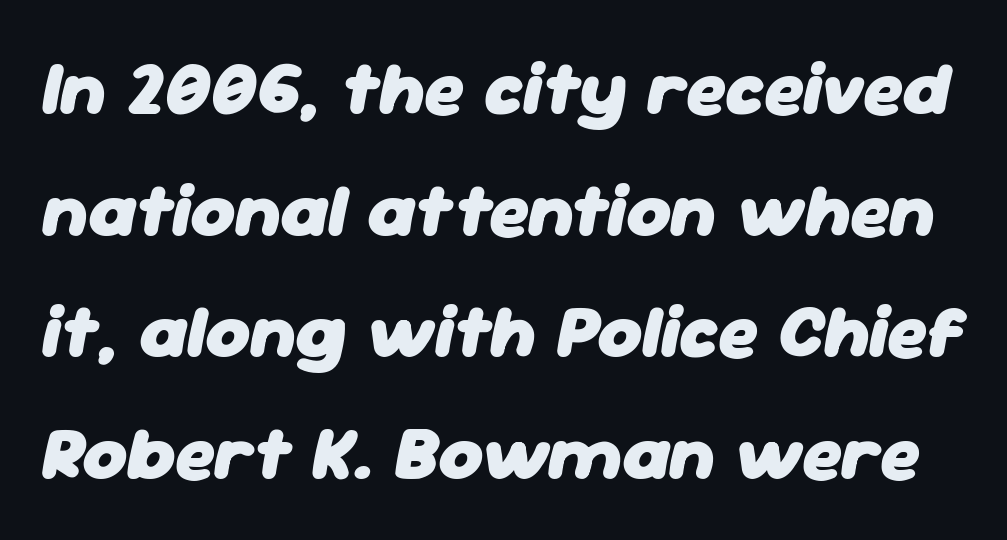
Q: Is the text bold? A: Yes.
Q: Is the text italic (slanted)? A: Yes, it leans right by about 11 degrees.
Q: Is the text underlined? A: No.
Q: Is the spacing between letters normal or unusually wide? A: Normal.
Q: Is the spacing between lines tight, normal or loose? A: Normal.
Q: Width (condensed, normal, or wide)? A: Normal.
Q: Stroke contrast? A: Low.
Q: x-height? A: Medium.
Q: Monospaced? A: No.
